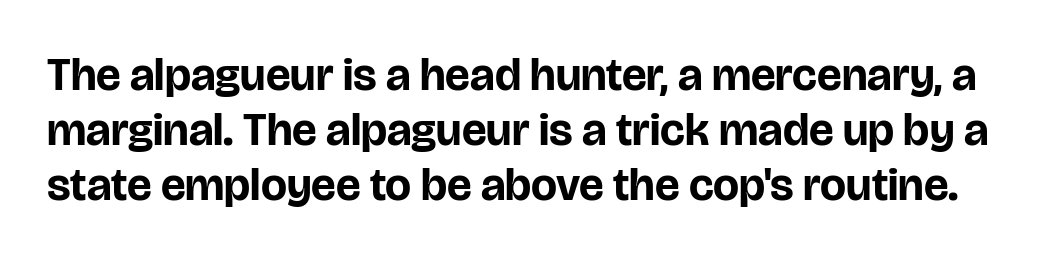
These words are printed bold, with thick strokes throughout. Posture: vertical. The specimen omits any rule beneath the text block's lines. The passage shown is typeset with a sans-serif family.
